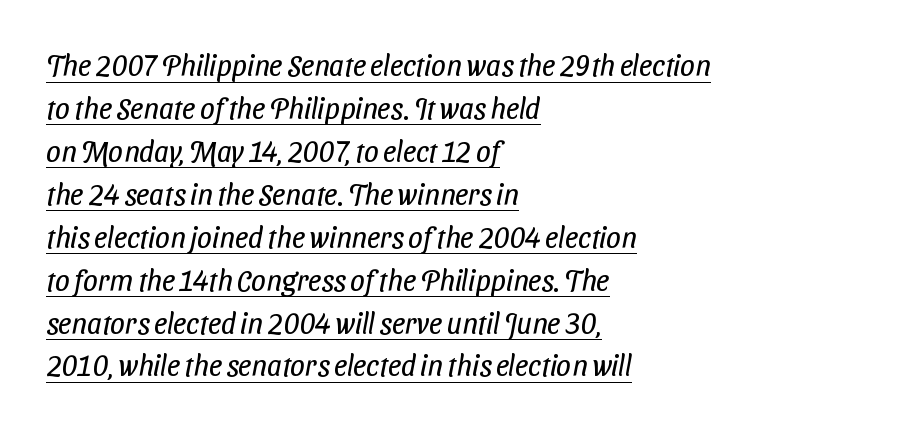
Q: Is the text bold? A: No.
Q: Is the typeface a serif or a sans-serif typeface? A: Sans-serif.
Q: Is the text underlined? A: Yes.
Q: How is the paragraph aligned? A: Left-aligned.
Q: Is the spacing between letters normal or unusually wide? A: Normal.
Q: Is the spacing between lines tight, normal or loose? A: Normal.
Q: Width (condensed, normal, or wide)? A: Condensed.
Q: Stroke contrast? A: Low.
Q: x-height? A: Medium.
Q: Monospaced? A: No.
